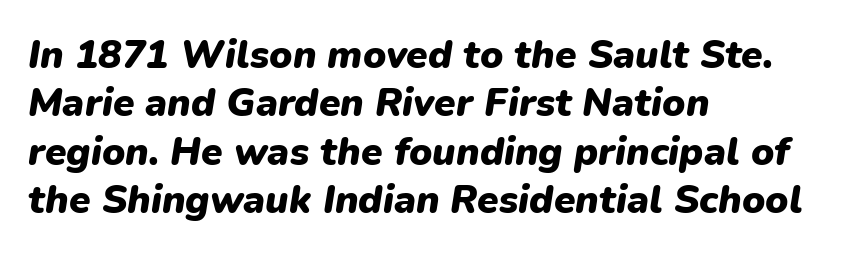
{"italic": "yes", "lean": "right", "slant_degrees": 9, "bold": "yes", "weight": "heavy", "width": "normal", "stroke_contrast": "low", "x_height": "medium", "monospaced": "no", "underline": "no", "align": "left", "line_spacing_ratio": 1.24, "letter_spacing": "normal", "letter_spacing_em": 0.0, "glyph_px": 39}
